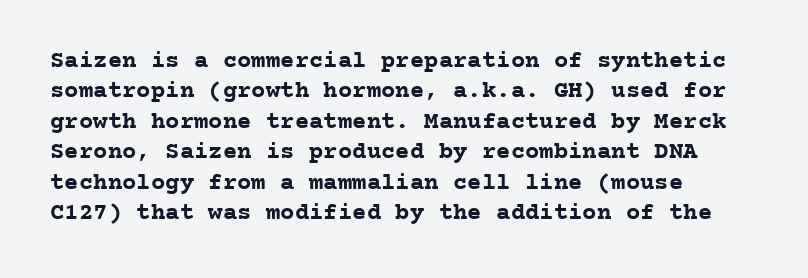
The image shows 24 px bold type, upright; set left-aligned, normal line spacing (1.27x), normal letter spacing, not underlined.
